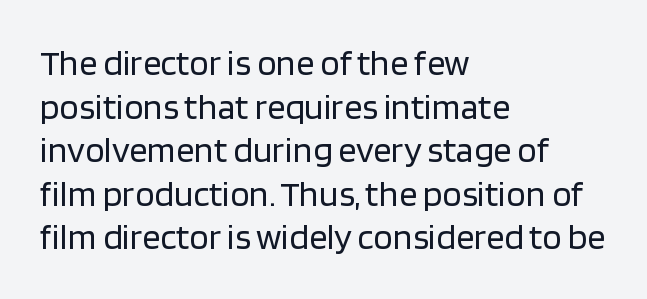
{"serif": "no", "italic": "no", "bold": "no", "weight": "regular", "width": "normal", "stroke_contrast": "low", "x_height": "large", "monospaced": "no", "underline": "no", "align": "left", "line_spacing_ratio": 1.21, "letter_spacing": "normal", "letter_spacing_em": 0.0, "glyph_px": 36}
